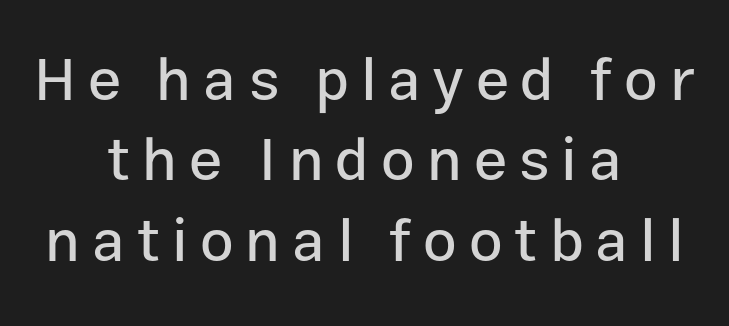
Q: Is the text italic (slanted)? A: No, it is upright.
Q: Is the typeface a serif or a sans-serif typeface? A: Sans-serif.
Q: Is the text underlined? A: No.
Q: How is the paragraph aligned? A: Centered.
Q: Is the spacing between letters normal or unusually wide? A: Unusually wide.
Q: Is the spacing between lines tight, normal or loose? A: Normal.
Q: Width (condensed, normal, or wide)? A: Normal.
Q: Stroke contrast? A: Low.
Q: x-height? A: Medium.
Q: Monospaced? A: No.
